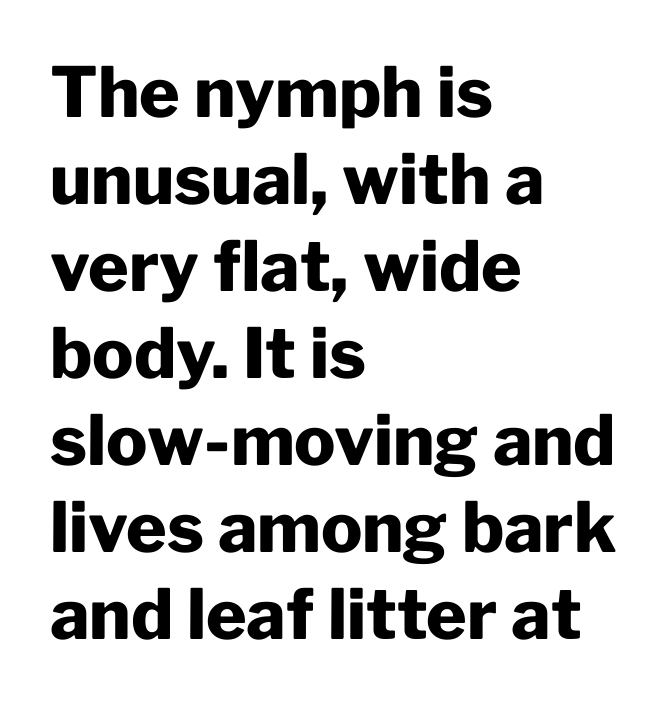
In terms of weight, the rendering is a true, heavy bold. What kind of face is this? One without serifs — a sans. Casual observation: everything's shoved over to the left. Characters follow at the spacing the type designer built in. Ordinary non-slanted type is in use. Beneath every word, the page is bare.
